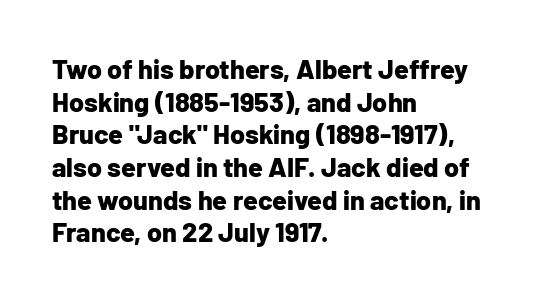
The glyphs are unaccompanied by any horizontal stroke below them. The passage shown is emphatically bold. The lettering holds an erect, upright posture throughout. Here the glyphs are tracked normally, forming tight word shapes.
